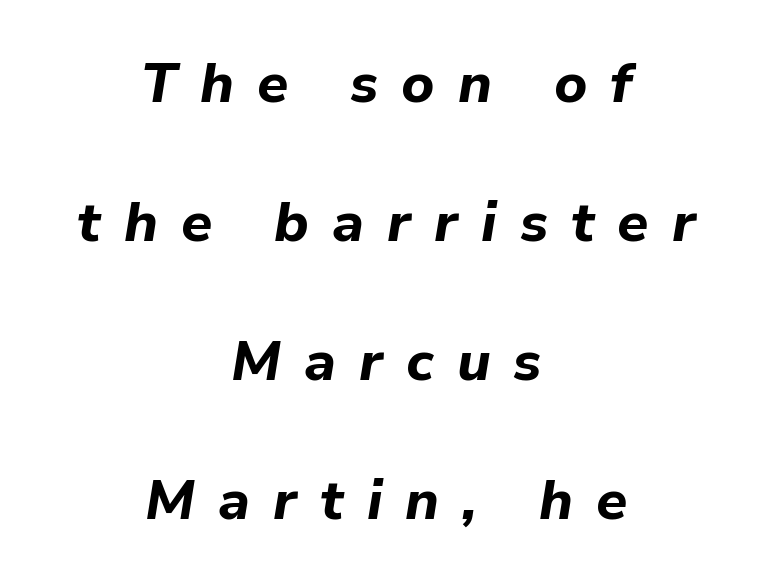
The image shows 56 px bold type, italic (leaning right); set centered, loose line spacing (2.48x), unusually wide letter spacing (+0.41 em), not underlined; low stroke contrast and a medium x-height.
